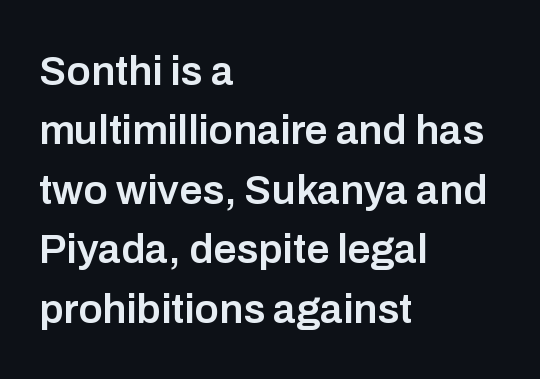
Q: Is the text bold? A: Semi-bold.
Q: Is the text italic (slanted)? A: No, it is upright.
Q: Is the typeface a serif or a sans-serif typeface? A: Sans-serif.
Q: Is the text underlined? A: No.
Q: How is the paragraph aligned? A: Left-aligned.
Q: Is the spacing between letters normal or unusually wide? A: Normal.
Q: Is the spacing between lines tight, normal or loose? A: Normal.
Q: Width (condensed, normal, or wide)? A: Normal.
Q: Stroke contrast? A: Low.
Q: x-height? A: Medium.
Q: Monospaced? A: No.
